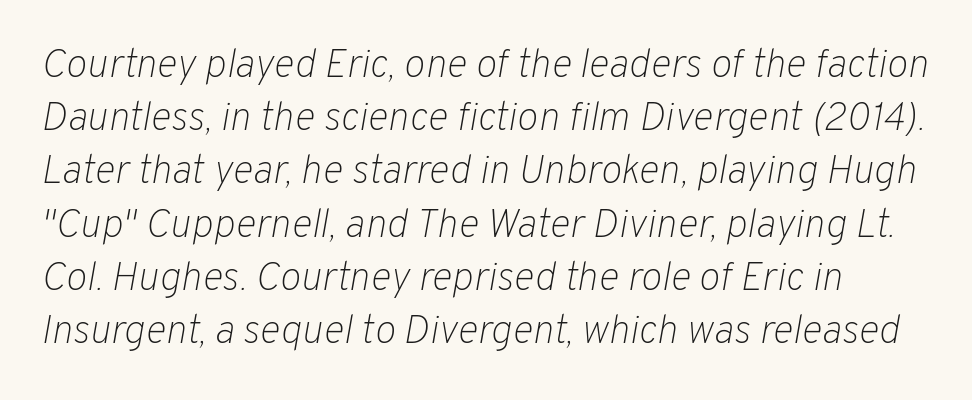
{"italic": "yes", "lean": "right", "slant_degrees": 10, "bold": "no", "weight": "light", "width": "normal", "stroke_contrast": "low", "x_height": "medium", "monospaced": "no", "underline": "no", "line_spacing": "normal", "line_spacing_ratio": 1.33, "letter_spacing": "normal", "letter_spacing_em": 0.0, "glyph_px": 40}
